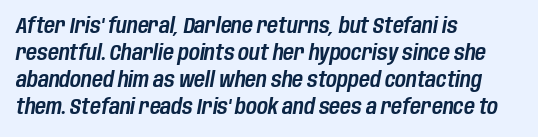
Q: Is the text italic (slanted)? A: Yes, it leans right by about 10 degrees.
Q: Is the text underlined? A: No.
Q: How is the paragraph aligned? A: Left-aligned.
Q: Is the spacing between letters normal or unusually wide? A: Normal.
Q: Is the spacing between lines tight, normal or loose? A: Normal.
